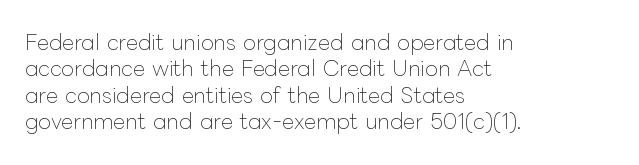
Q: Is the text bold? A: No.
Q: Is the text italic (slanted)? A: No, it is upright.
Q: Is the text underlined? A: No.
Q: How is the paragraph aligned? A: Left-aligned.
Q: Is the spacing between letters normal or unusually wide? A: Normal.
Q: Is the spacing between lines tight, normal or loose? A: Normal.
